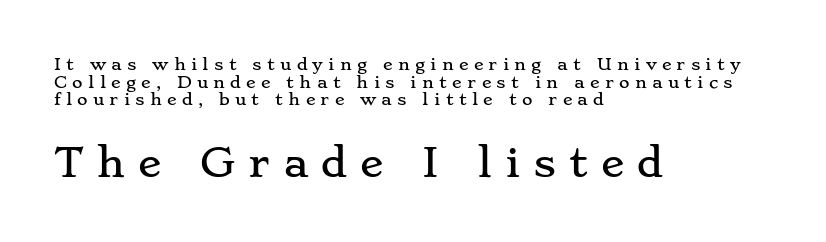
{"serif": "yes", "italic": "no", "width": "wide", "stroke_contrast": "low", "x_height": "small", "monospaced": "no", "underline": "no", "align": "left", "line_spacing": "tight", "line_spacing_ratio": 1.1, "letter_spacing": "wide", "letter_spacing_em": 0.33, "larger_block": "second", "size_ratio": 2.44, "glyph_px": 39}
